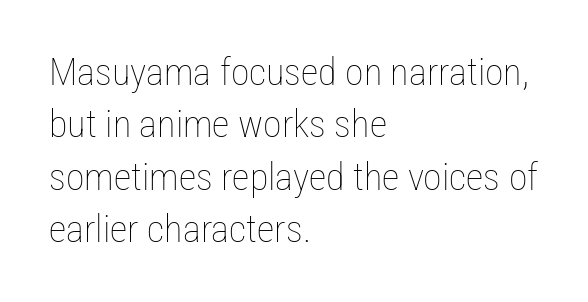
Honestly, the letter spacing is just normal — you wouldn't notice it. Each letter keeps its own natural width here, so spacing adapts to shape. The letters stand straight up with perfectly vertical stems. The setting favours the left margin, as ordinary paragraphs usually do.
